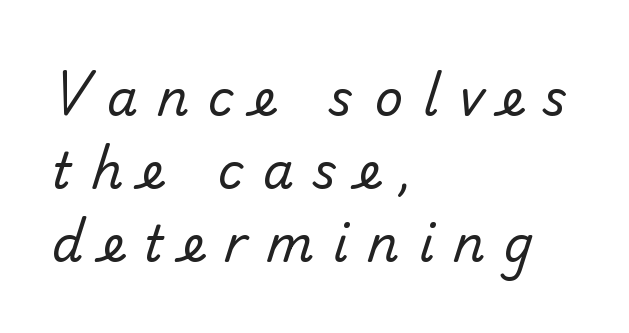
{"serif": "no", "bold": "no", "weight": "regular", "width": "normal", "stroke_contrast": "low", "x_height": "small", "monospaced": "no", "underline": "no", "align": "left", "line_spacing": "normal", "line_spacing_ratio": 1.49, "letter_spacing": "wide", "letter_spacing_em": 0.4, "glyph_px": 49}
